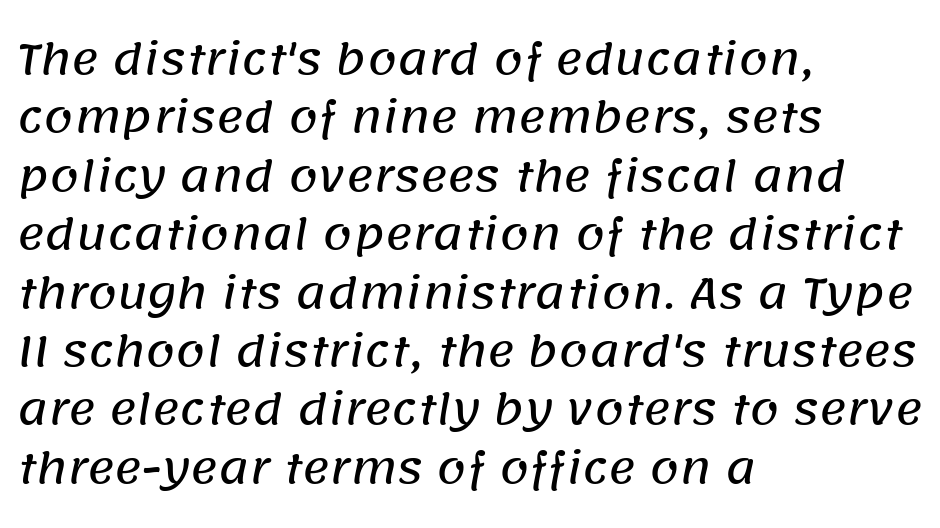
{"serif": "no", "width": "normal", "stroke_contrast": "low", "x_height": "large", "monospaced": "no", "underline": "no", "align": "left", "line_spacing": "normal", "line_spacing_ratio": 1.39, "letter_spacing": "normal", "letter_spacing_em": 0.0, "glyph_px": 42}
